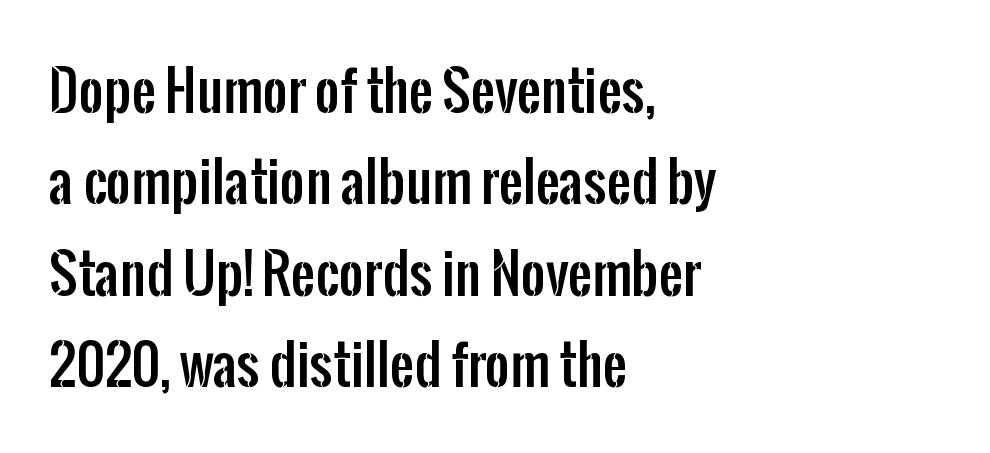
The image shows 54 px condensed sans-serif type, upright; set left-aligned, normal line spacing (1.69x), normal letter spacing, not underlined; low stroke contrast and a medium x-height.
